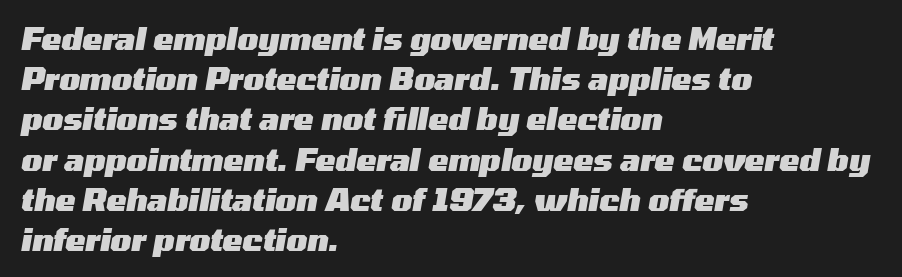
The rendering keeps characters at their native spacing. One-word summary of the alignment: left. The specimen omits any rule beneath the text block's lines. There's an unmistakable incline to the writing here. Its strokes are broad and dark, the hallmark of bold type. Spacing verdict: proportional, widths tailored to each character.
